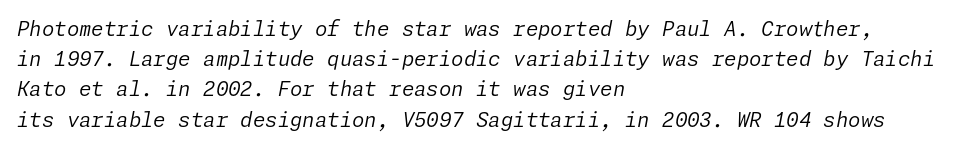
The passage shown is not underscored anywhere. In terms of leading, this rendering sits right in the middle. The font sits on the lighter half of the weight spectrum, regular included. Is the block centered? No — it sits flush against the left margin.
